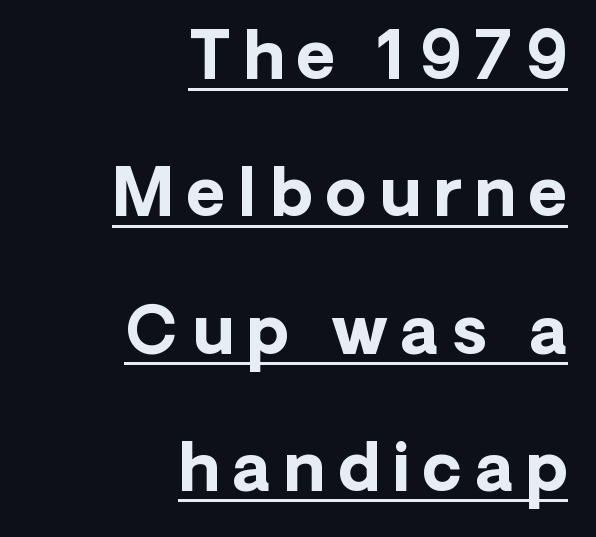
Q: Is the text bold? A: Yes.
Q: Is the text italic (slanted)? A: No, it is upright.
Q: Is the typeface a serif or a sans-serif typeface? A: Sans-serif.
Q: Is the text underlined? A: Yes.
Q: How is the paragraph aligned? A: Right-aligned.
Q: Is the spacing between letters normal or unusually wide? A: Unusually wide.
Q: Is the spacing between lines tight, normal or loose? A: Loose.
Q: Width (condensed, normal, or wide)? A: Normal.
Q: Stroke contrast? A: Low.
Q: x-height? A: Medium.
Q: Monospaced? A: No.
